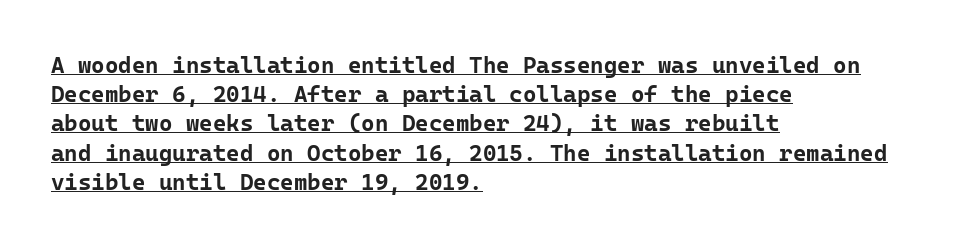
Compared with a centered layout, this one pins lines to the left instead. Caption: standard tracking, unaltered. The glyphs are accompanied by a horizontal stroke just below them. The letters stand straight up with perfectly vertical stems. Rows of type keep a routine distance in the vertical direction.
